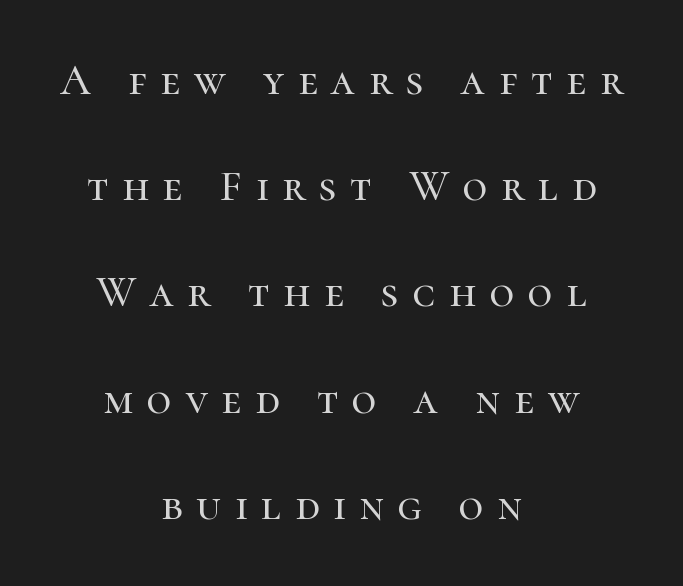
Q: Is the text italic (slanted)? A: No, it is upright.
Q: Is the typeface a serif or a sans-serif typeface? A: Serif.
Q: Is the text underlined? A: No.
Q: How is the paragraph aligned? A: Centered.
Q: Is the spacing between letters normal or unusually wide? A: Unusually wide.
Q: Is the spacing between lines tight, normal or loose? A: Loose.
Q: Width (condensed, normal, or wide)? A: Normal.
Q: Stroke contrast? A: High.
Q: x-height? A: Medium.
Q: Monospaced? A: No.
